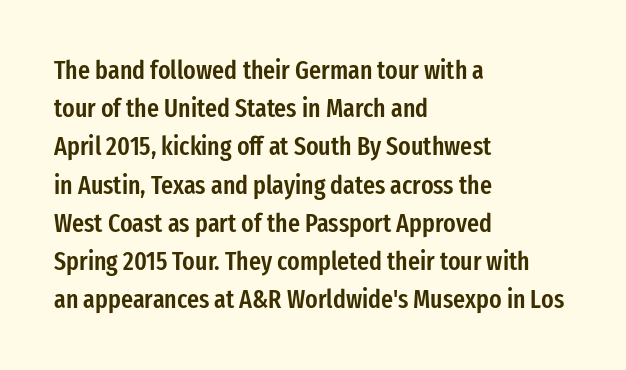
These lines keep a tight, regular rhythm from letter to letter. The rag falls on the right side of this text block. Glance below the letters and you will spot only blank space. Interline gaps are of average width in this sample.
